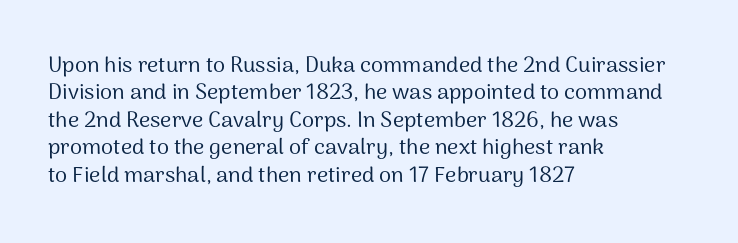
Q: Is the text bold? A: No.
Q: Is the text italic (slanted)? A: No, it is upright.
Q: Is the text underlined? A: No.
Q: How is the paragraph aligned? A: Left-aligned.
Q: Is the spacing between letters normal or unusually wide? A: Normal.
Q: Is the spacing between lines tight, normal or loose? A: Normal.
